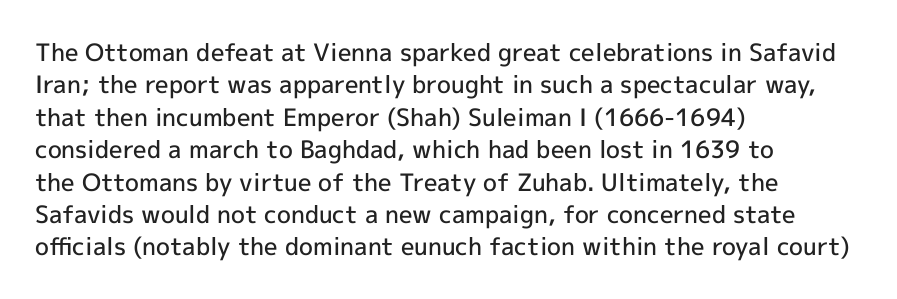
{"italic": "no", "bold": "semi", "underline": "no", "align": "left", "line_spacing": "normal", "line_spacing_ratio": 1.35, "letter_spacing": "normal", "letter_spacing_em": 0.0, "glyph_px": 24}
